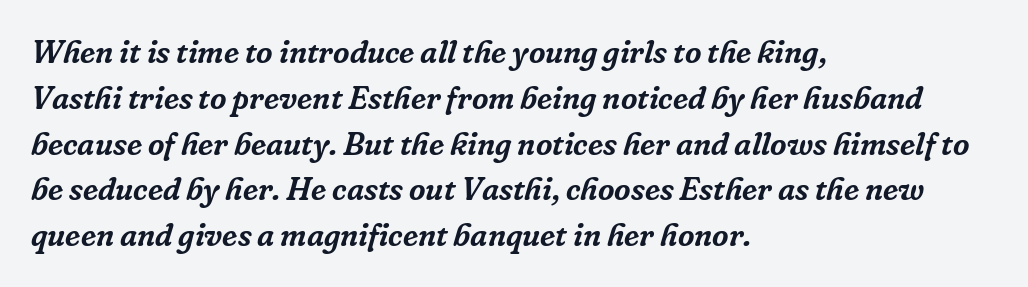
{"serif": "yes", "italic": "yes", "lean": "right", "slant_degrees": 16, "width": "normal", "stroke_contrast": "low", "x_height": "medium", "monospaced": "no", "underline": "no", "align": "left", "line_spacing": "normal", "line_spacing_ratio": 1.43, "letter_spacing": "normal", "letter_spacing_em": 0.0, "glyph_px": 32}
